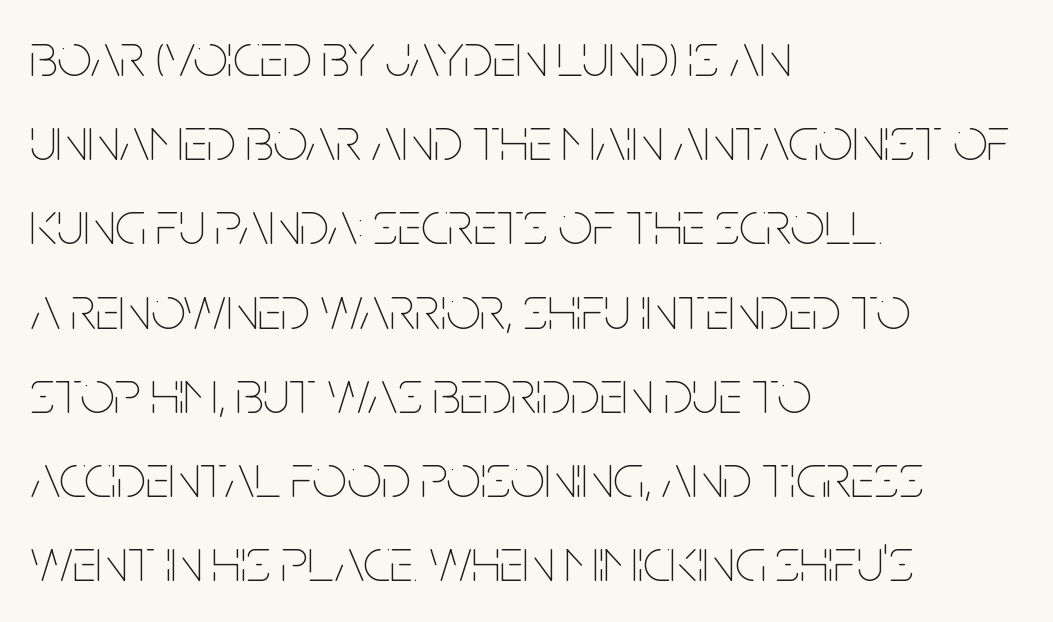
{"italic": "no", "bold": "no", "weight": "thin", "width": "condensed", "stroke_contrast": "low", "x_height": "large", "monospaced": "no", "underline": "no", "align": "left", "line_spacing": "normal", "line_spacing_ratio": 1.38, "letter_spacing": "normal", "letter_spacing_em": 0.0, "glyph_px": 61}
